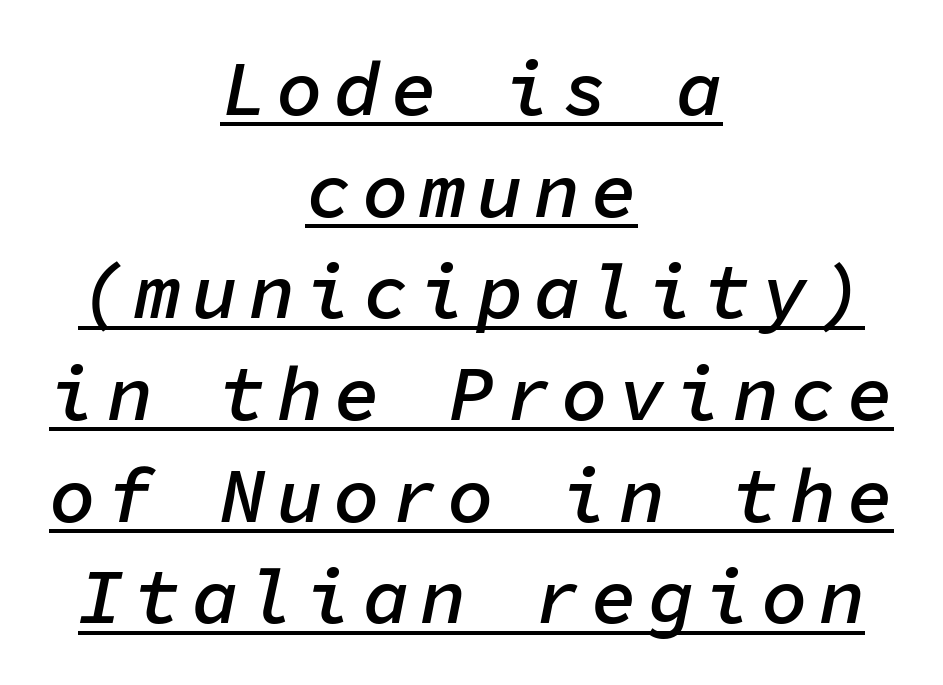
The image shows 77 px semibold type, italic (leaning right), monospaced; set centered, normal line spacing (1.32x), underlined; low stroke contrast and a medium x-height.
